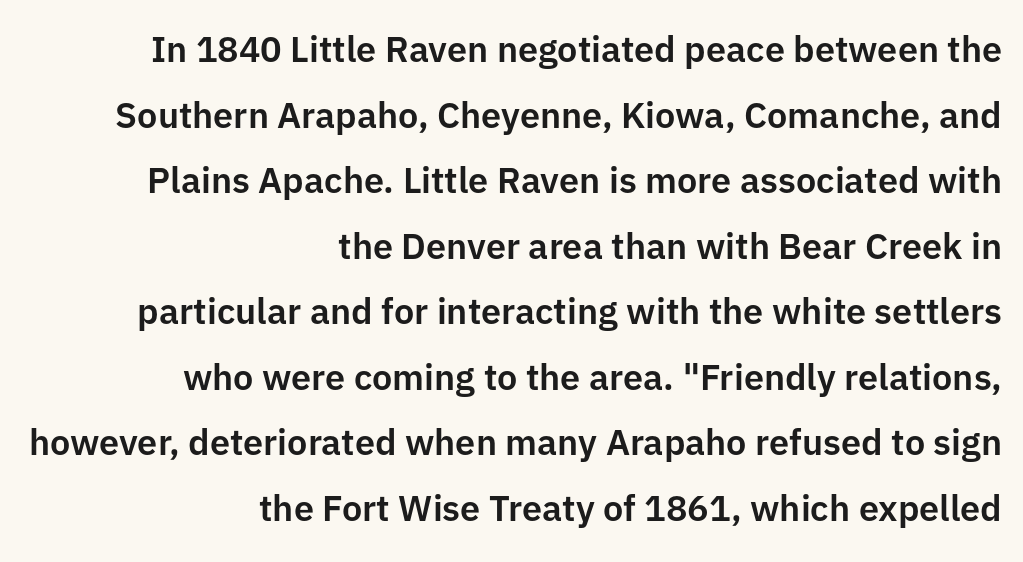
{"serif": "no", "italic": "no", "width": "normal", "stroke_contrast": "low", "x_height": "medium", "monospaced": "no", "underline": "no", "align": "right", "line_spacing_ratio": 1.82, "letter_spacing": "normal", "letter_spacing_em": 0.0, "glyph_px": 36}
